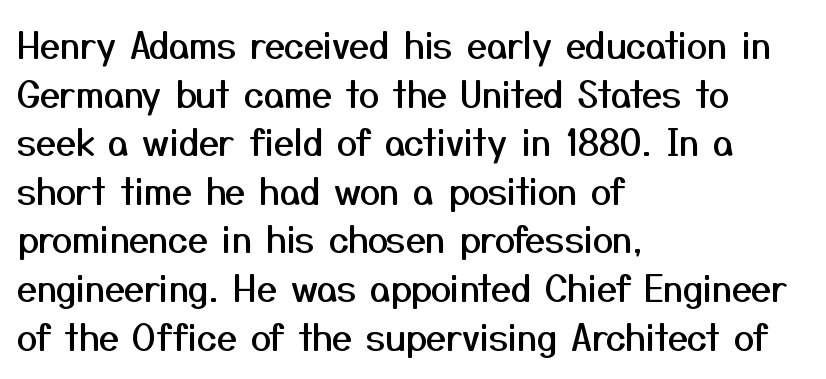
{"serif": "no", "italic": "no", "width": "normal", "stroke_contrast": "medium", "x_height": "medium", "monospaced": "no", "underline": "no", "align": "left", "line_spacing": "normal", "line_spacing_ratio": 1.35, "letter_spacing": "normal", "letter_spacing_em": 0.0, "glyph_px": 36}
